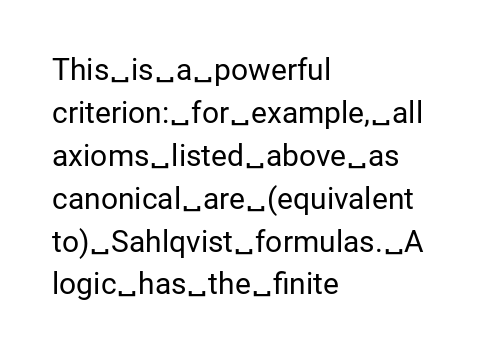
Classification — sans serif. Words appear dense and cohesive because spacing is normal. The cut favours lightness, reaching ordinary text weight at its darkest. Honestly, there is no underline to notice here at all. The space between consecutive lines is moderate.
